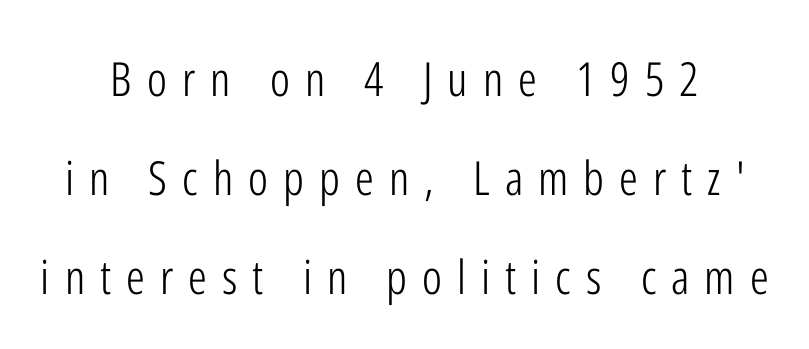
The image shows 47 px light, condensed sans-serif type, upright; set loose line spacing (2.11x), unusually wide letter spacing (+0.32 em), not underlined; low stroke contrast and a medium x-height.
